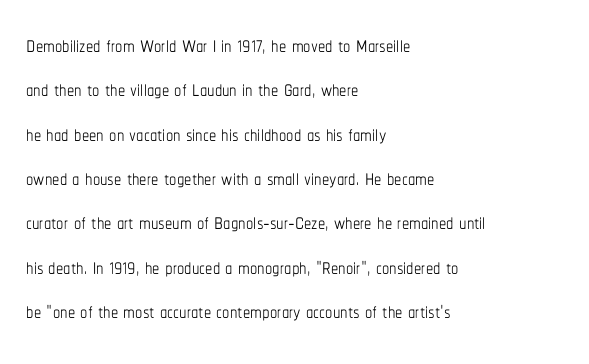
The image shows 29 px thin, condensed type, upright; set left-aligned, normal line spacing (1.53x), normal letter spacing, not underlined; low stroke contrast and a medium x-height.
